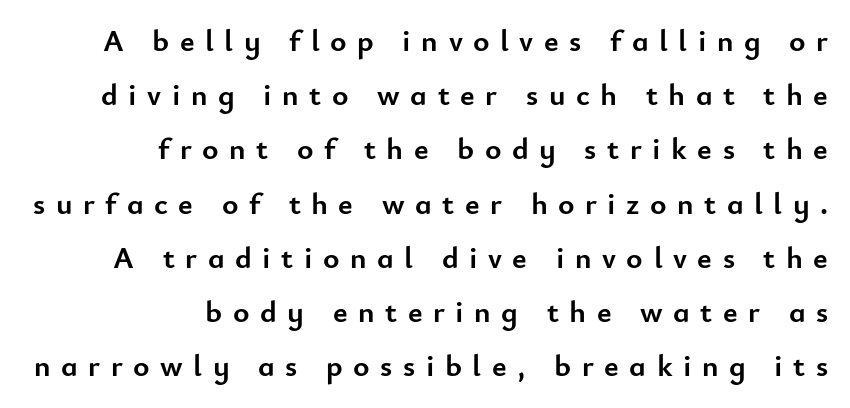
Plenty of ink on the page — the face is bold. Typographically, this falls in the sans-serif category. Bare-footed words on every line. Does extra space separate the letters? Yes, quite a lot of it. Is this a fixed-width face? No — the glyphs have proportional, varying widths.
